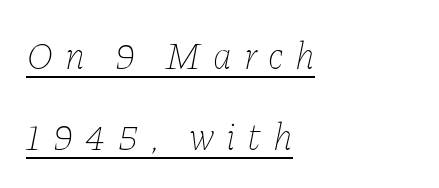
The image shows 38 px thin type, italic (leaning right); set left-aligned, loose line spacing (2.13x), unusually wide letter spacing (+0.31 em), underlined; low stroke contrast and a medium x-height.
